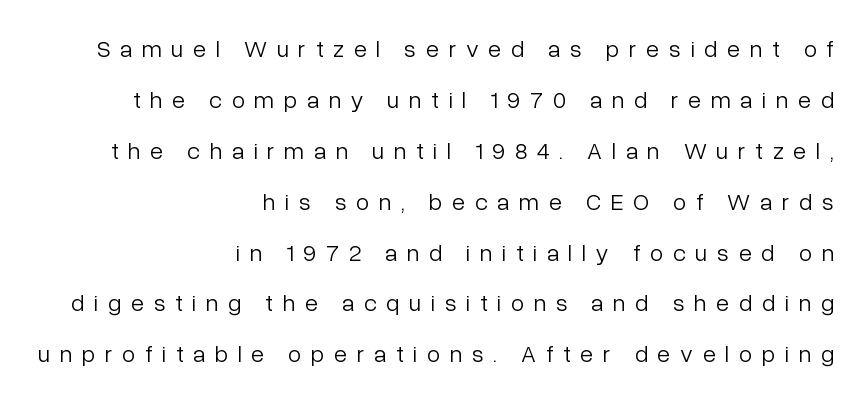
Q: Is the text bold? A: No.
Q: Is the text italic (slanted)? A: No, it is upright.
Q: Is the text underlined? A: No.
Q: How is the paragraph aligned? A: Right-aligned.
Q: Is the spacing between letters normal or unusually wide? A: Unusually wide.
Q: Is the spacing between lines tight, normal or loose? A: Loose.
